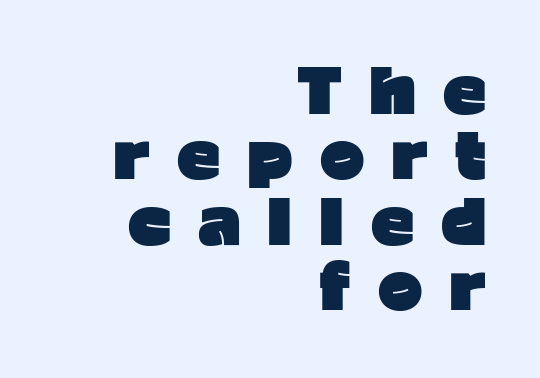
Q: Is the text bold? A: Yes.
Q: Is the text italic (slanted)? A: No, it is upright.
Q: Is the typeface a serif or a sans-serif typeface? A: Sans-serif.
Q: Is the text underlined? A: No.
Q: How is the paragraph aligned? A: Right-aligned.
Q: Is the spacing between letters normal or unusually wide? A: Unusually wide.
Q: Is the spacing between lines tight, normal or loose? A: Tight.
Q: Width (condensed, normal, or wide)? A: Normal.
Q: Stroke contrast? A: Low.
Q: x-height? A: Medium.
Q: Monospaced? A: No.
